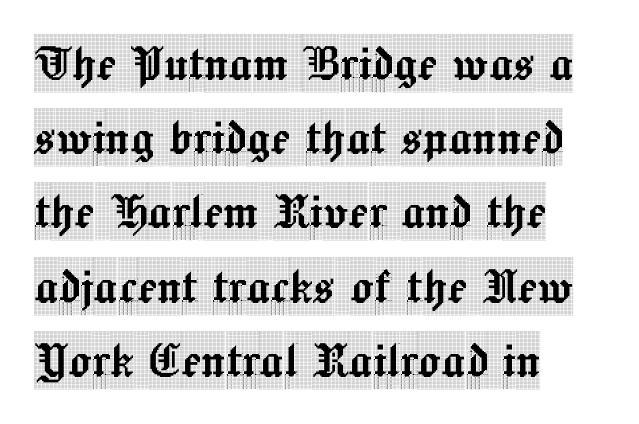
Classification — serif. Notice how the passage keeps a crisp vertical edge on the left only. Vertical spacing — default. Compared with typical body copy, the letter spacing here is the same.
